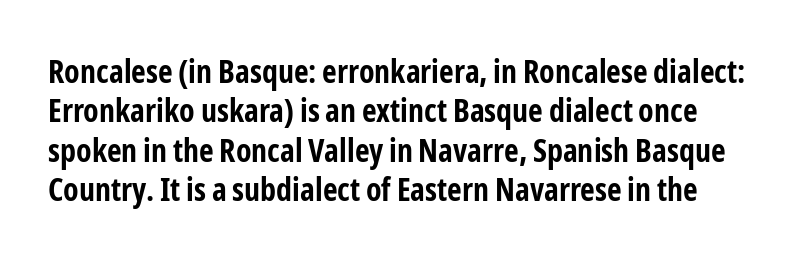
Italic: no, the glyphs are upright roman. In terms of letterspacing, this is plain default setting. This sample has the flowing, uneven cadence of proportional lettering. Chunky letters — that's bold for sure.
